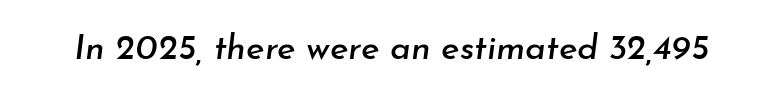
{"italic": "yes", "lean": "right", "slant_degrees": 7, "width": "normal", "stroke_contrast": "low", "x_height": "small", "monospaced": "no", "underline": "no", "letter_spacing": "normal", "letter_spacing_em": 0.0, "glyph_px": 35}
